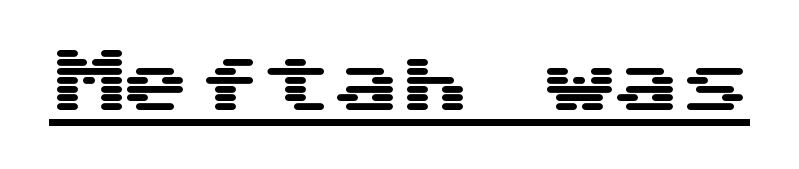
Q: Is the text italic (slanted)? A: No, it is upright.
Q: Is the typeface a serif or a sans-serif typeface? A: Sans-serif.
Q: Is the text underlined? A: Yes.
Q: Is the spacing between letters normal or unusually wide? A: Normal.
Q: Width (condensed, normal, or wide)? A: Wide.
Q: Stroke contrast? A: Medium.
Q: x-height? A: Medium.
